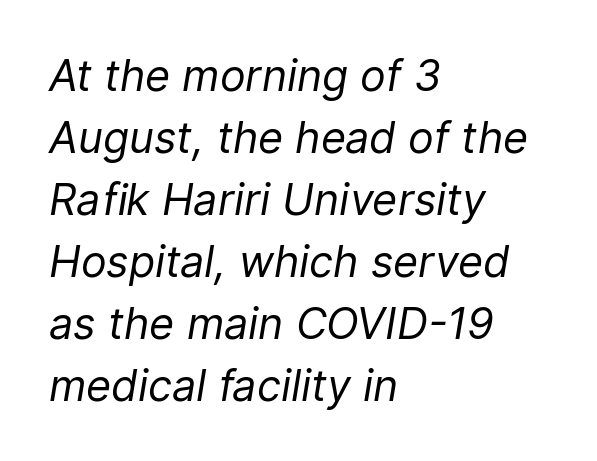
{"italic": "yes", "lean": "right", "slant_degrees": 9, "bold": "no", "weight": "regular", "width": "normal", "stroke_contrast": "low", "x_height": "medium", "monospaced": "no", "underline": "no", "align": "left", "line_spacing": "normal", "line_spacing_ratio": 1.44, "letter_spacing": "normal", "letter_spacing_em": 0.0, "glyph_px": 43}
